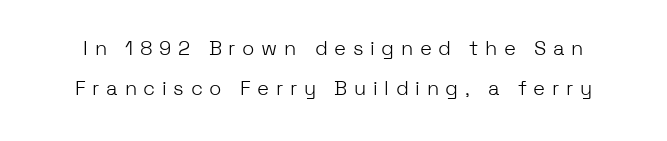
{"italic": "no", "bold": "no", "underline": "no", "line_spacing": "loose", "line_spacing_ratio": 2.0, "letter_spacing": "wide", "letter_spacing_em": 0.33, "glyph_px": 20}
